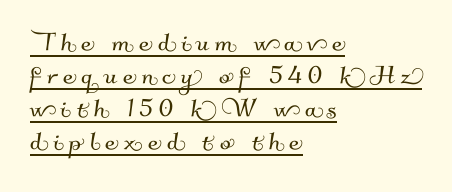
{"serif": "no", "width": "normal", "stroke_contrast": "medium", "x_height": "small", "monospaced": "no", "underline": "yes", "align": "left", "line_spacing": "tight", "line_spacing_ratio": 1.03, "glyph_px": 32}
